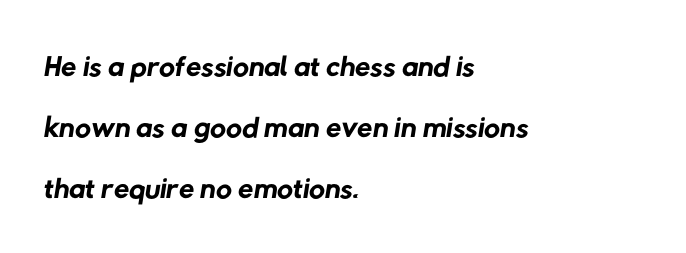
{"serif": "no", "bold": "no", "weight": "regular", "width": "normal", "stroke_contrast": "low", "x_height": "medium", "monospaced": "no", "underline": "no", "align": "left", "line_spacing": "normal", "line_spacing_ratio": 1.39, "letter_spacing": "normal", "letter_spacing_em": 0.0, "glyph_px": 44}
